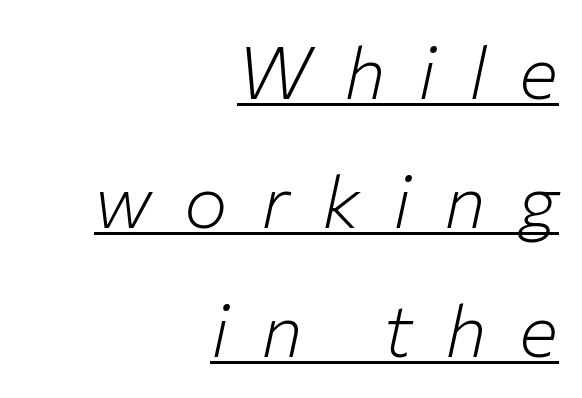
{"italic": "yes", "lean": "right", "slant_degrees": 12, "bold": "no", "weight": "light", "width": "normal", "stroke_contrast": "low", "x_height": "medium", "monospaced": "no", "underline": "yes", "align": "right", "line_spacing_ratio": 1.77, "letter_spacing": "wide", "letter_spacing_em": 0.45, "glyph_px": 73}
